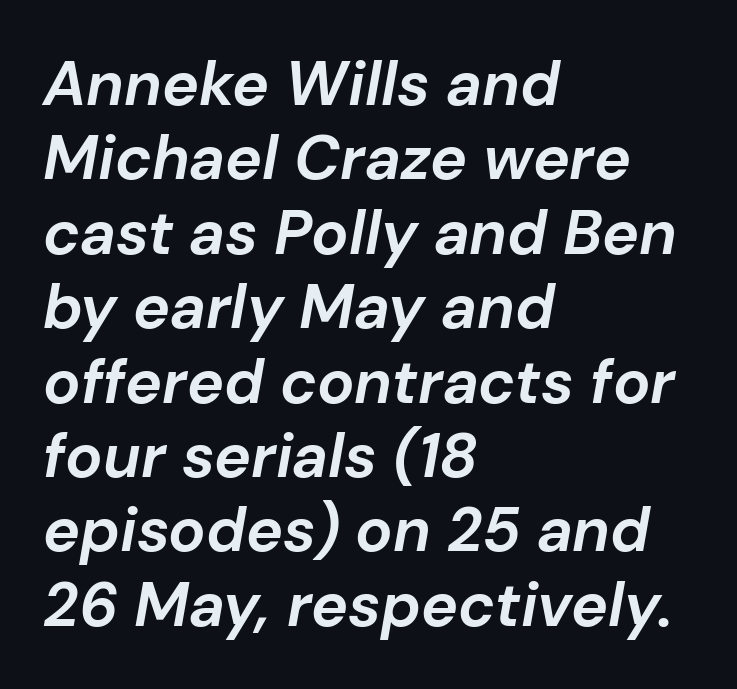
Q: Is the text bold? A: Yes.
Q: Is the text italic (slanted)? A: Yes, it leans right by about 10 degrees.
Q: Is the text underlined? A: No.
Q: How is the paragraph aligned? A: Left-aligned.
Q: Is the spacing between letters normal or unusually wide? A: Normal.
Q: Width (condensed, normal, or wide)? A: Normal.
Q: Stroke contrast? A: Low.
Q: x-height? A: Medium.
Q: Monospaced? A: No.
